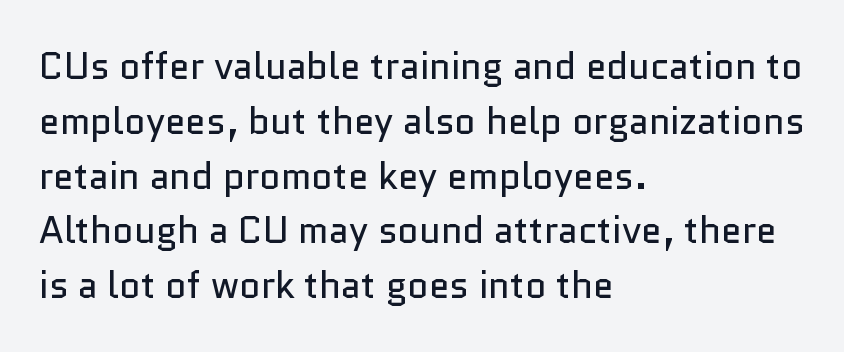
Q: Is the text bold? A: No.
Q: Is the text italic (slanted)? A: No, it is upright.
Q: Is the typeface a serif or a sans-serif typeface? A: Sans-serif.
Q: Is the text underlined? A: No.
Q: How is the paragraph aligned? A: Left-aligned.
Q: Is the spacing between letters normal or unusually wide? A: Normal.
Q: Is the spacing between lines tight, normal or loose? A: Normal.
Q: Width (condensed, normal, or wide)? A: Normal.
Q: Stroke contrast? A: Low.
Q: x-height? A: Medium.
Q: Monospaced? A: No.
